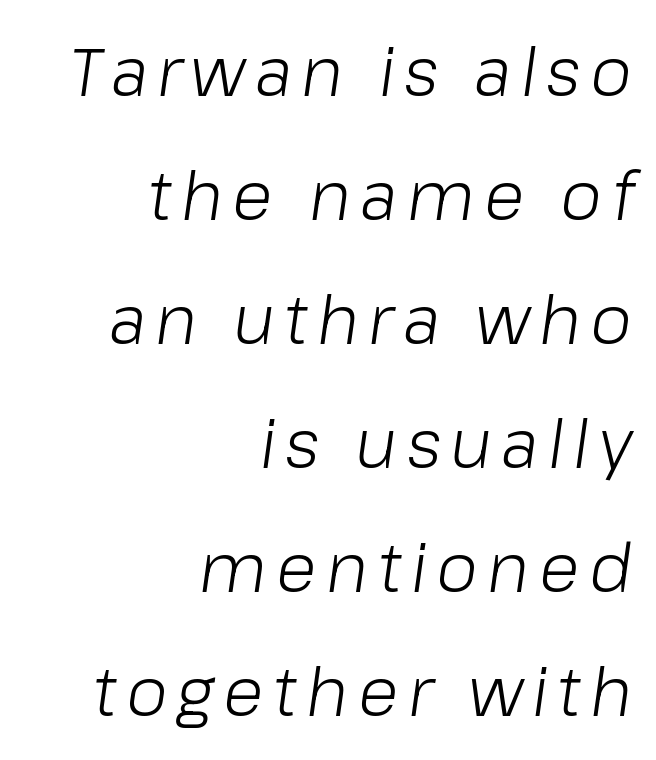
These lines are rendered in a variable-pitch font. A typesetter would mark this as italic. Letters have the restrained weight of plain body copy at most. Line endings align vertically; line beginnings do not. Decoration check: the copy has no underline.
